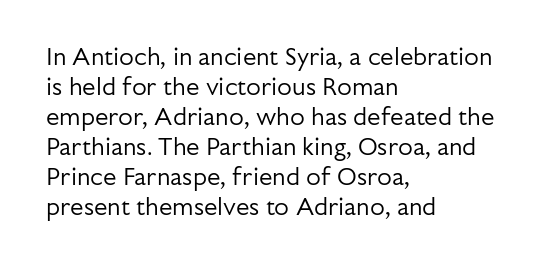
Honestly, there is no underline to notice here at all. The font's upright variant was chosen for this text. Horizontally, the lines are justified to the leading edge only. Bold? No — there's no thickening of the strokes.
